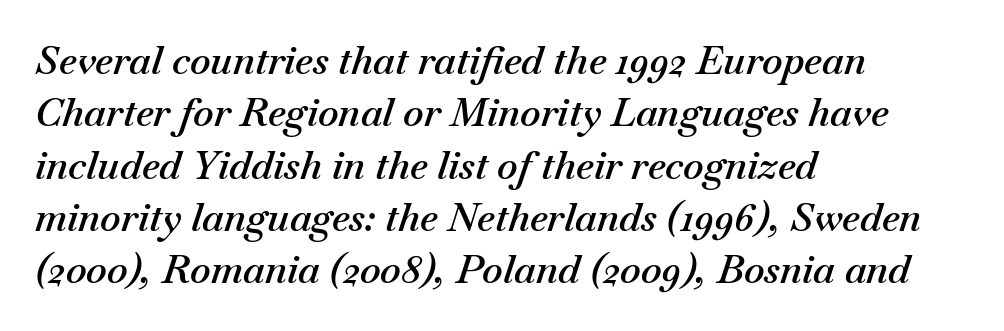
The rendering applies a slant to the glyphs. Words float on clear page, feet unadorned. Summary of weight: moderately heavy, a semibold. If you measured baseline to baseline, you'd find a middling distance. What stands out about the letter spacing? Nothing — it is the standard amount. Each line starts at the same left margin while the right side varies.
